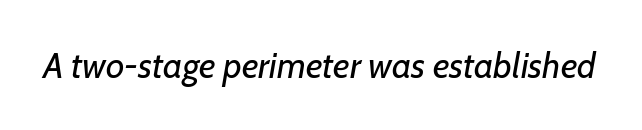
The rendering applies a slant to the glyphs. Spacing verdict: proportional, widths tailored to each character. On a weight scale, this lands at 450 or below. Spacing between characters is what you'd get straight out of the box. Underline: absent.
